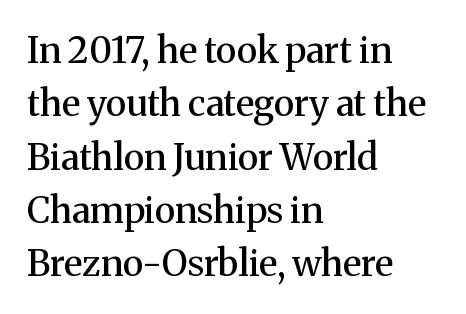
The image shows 36 px semibold serif type, upright; set left-aligned, normal line spacing (1.48x), normal letter spacing, not underlined; medium stroke contrast and a medium x-height.
